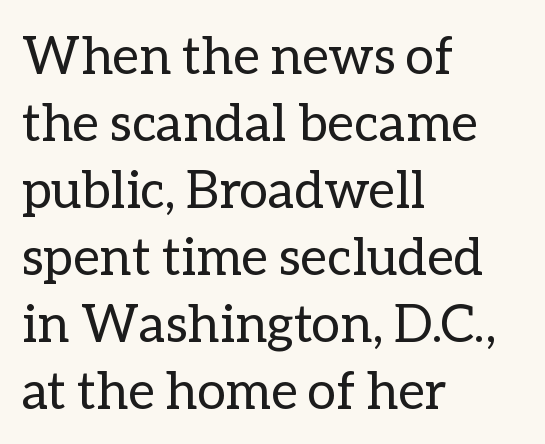
The image shows 52 px regular-weight type, upright; set left-aligned, normal line spacing (1.29x), normal letter spacing, not underlined; low stroke contrast and a medium x-height.
